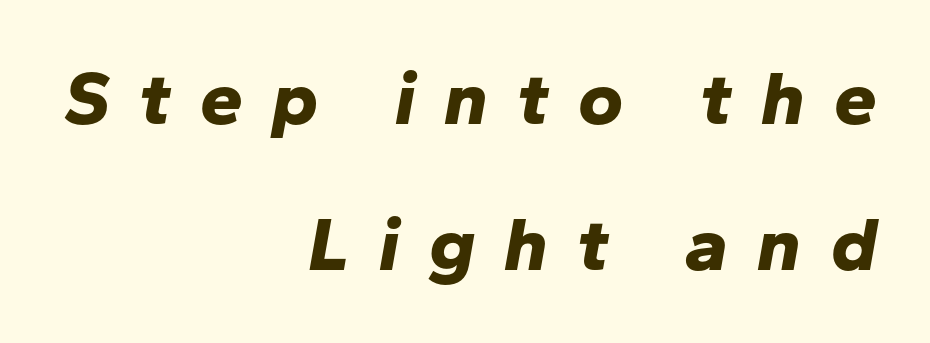
The image shows 77 px bold type, italic (leaning right); set right-aligned, line spacing 1.89x, unusually wide letter spacing (+0.38 em), not underlined; low stroke contrast and a medium x-height.
